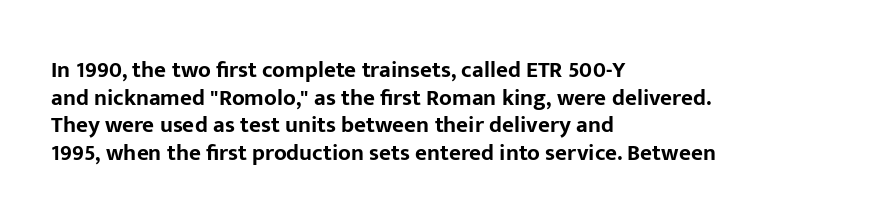
{"italic": "no", "bold": "yes", "underline": "no", "align": "left", "line_spacing_ratio": 1.2, "letter_spacing": "normal", "letter_spacing_em": 0.0, "glyph_px": 23}
